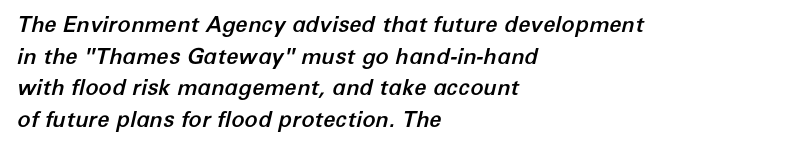
The image shows 22 px text type, italic (leaning right); set left-aligned, normal line spacing (1.44x), normal letter spacing, not underlined.
